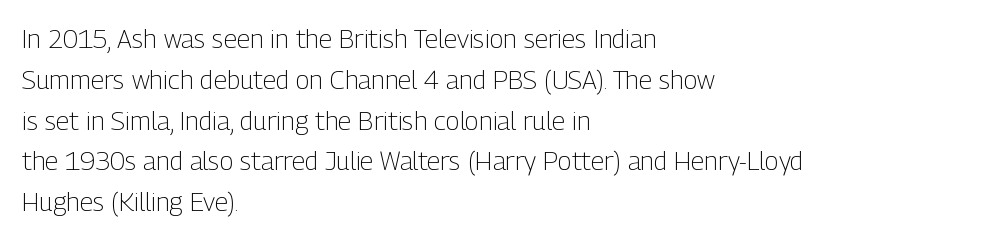
Q: Is the text bold? A: No.
Q: Is the text italic (slanted)? A: No, it is upright.
Q: Is the text underlined? A: No.
Q: How is the paragraph aligned? A: Left-aligned.
Q: Is the spacing between letters normal or unusually wide? A: Normal.
Q: Is the spacing between lines tight, normal or loose? A: Normal.
